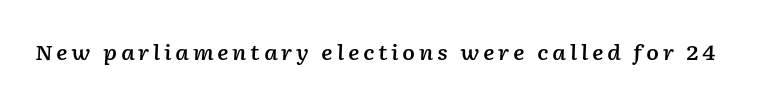
{"italic": "yes", "lean": "right", "slant_degrees": 2, "bold": "semi", "underline": "no", "glyph_px": 21}
